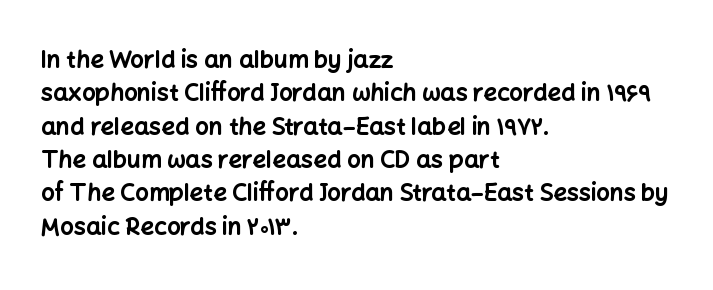
Q: Is the text bold? A: Yes.
Q: Is the text italic (slanted)? A: No, it is upright.
Q: Is the text underlined? A: No.
Q: How is the paragraph aligned? A: Left-aligned.
Q: Is the spacing between letters normal or unusually wide? A: Normal.
Q: Is the spacing between lines tight, normal or loose? A: Normal.
